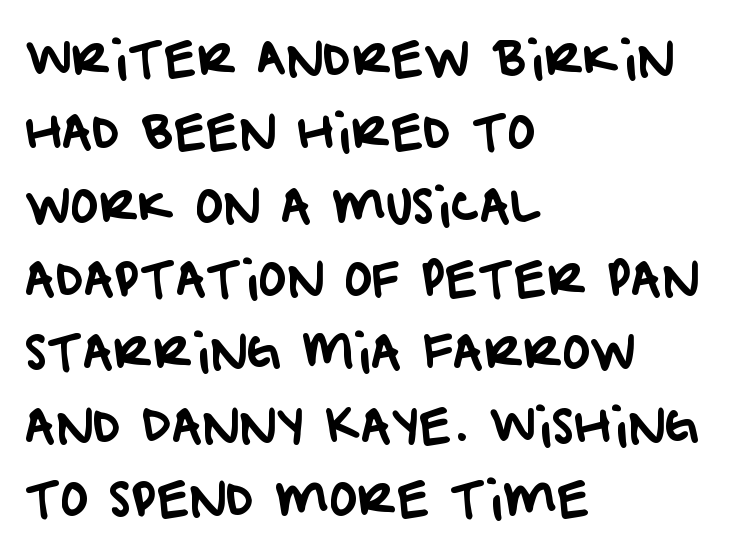
Each letter's strokes conclude bluntly, with no projecting serifs. Think of a printed novel: that variable character pitch is what you see here. Beneath every word, the page is bare. Baseline-to-baseline distance is the conventional proportion of letter height.
